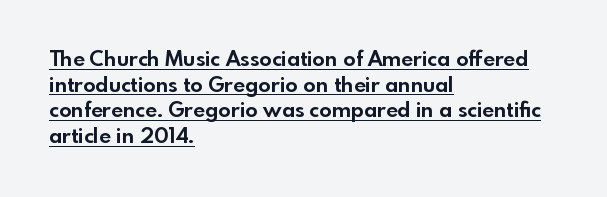
{"italic": "no", "bold": "yes", "underline": "yes", "align": "left", "line_spacing_ratio": 1.22, "letter_spacing": "normal", "letter_spacing_em": 0.0, "glyph_px": 21}
